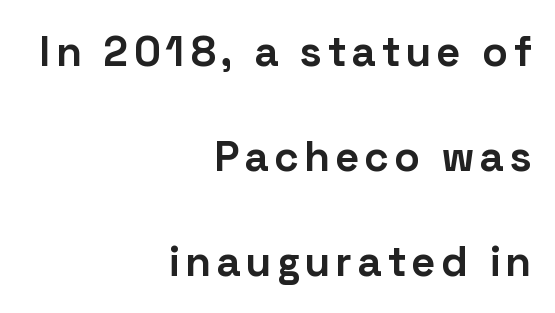
Q: Is the text bold? A: Yes.
Q: Is the text italic (slanted)? A: No, it is upright.
Q: Is the typeface a serif or a sans-serif typeface? A: Sans-serif.
Q: Is the text underlined? A: No.
Q: How is the paragraph aligned? A: Right-aligned.
Q: Is the spacing between lines tight, normal or loose? A: Loose.
Q: Width (condensed, normal, or wide)? A: Normal.
Q: Stroke contrast? A: Low.
Q: x-height? A: Medium.
Q: Monospaced? A: No.
